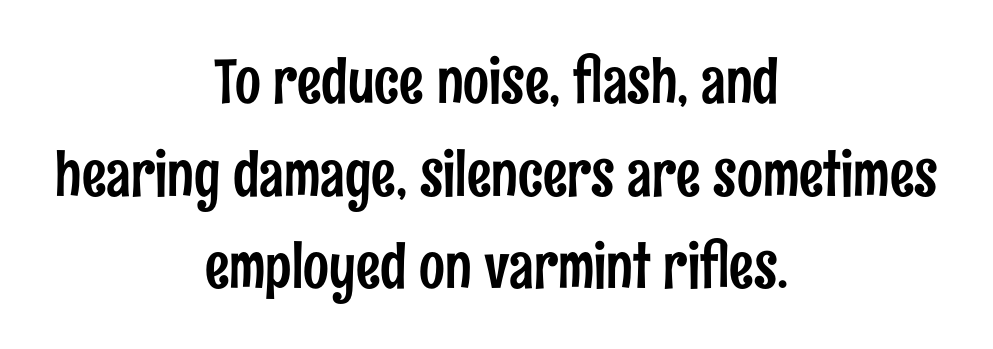
Q: Is the text italic (slanted)? A: No, it is upright.
Q: Is the typeface a serif or a sans-serif typeface? A: Sans-serif.
Q: Is the text underlined? A: No.
Q: How is the paragraph aligned? A: Centered.
Q: Is the spacing between letters normal or unusually wide? A: Normal.
Q: Is the spacing between lines tight, normal or loose? A: Normal.
Q: Width (condensed, normal, or wide)? A: Condensed.
Q: Stroke contrast? A: Low.
Q: x-height? A: Medium.
Q: Monospaced? A: No.
